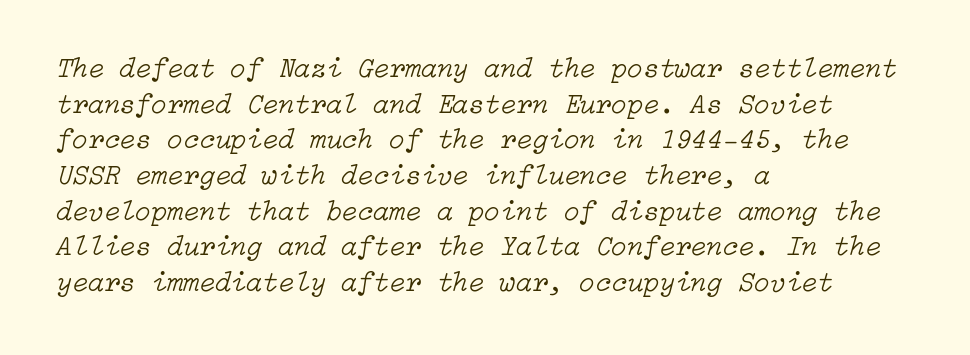
The image shows 29 px light type, italic (leaning right); set left-aligned, line spacing 1.23x, normal letter spacing, not underlined; low stroke contrast and a medium x-height.
